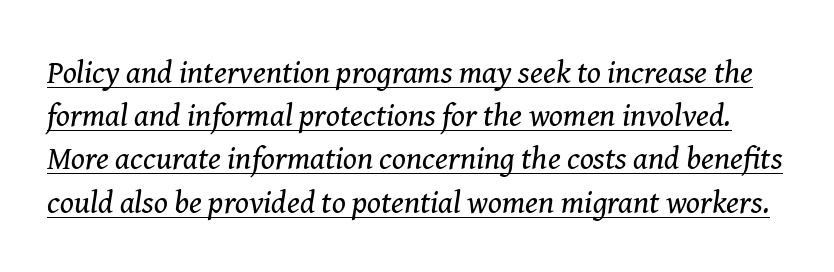
{"serif": "yes", "italic": "yes", "lean": "right", "slant_degrees": 8, "bold": "no", "weight": "regular", "width": "normal", "stroke_contrast": "medium", "x_height": "medium", "monospaced": "no", "underline": "yes", "line_spacing": "normal", "line_spacing_ratio": 1.35, "letter_spacing": "normal", "letter_spacing_em": 0.0, "glyph_px": 32}
